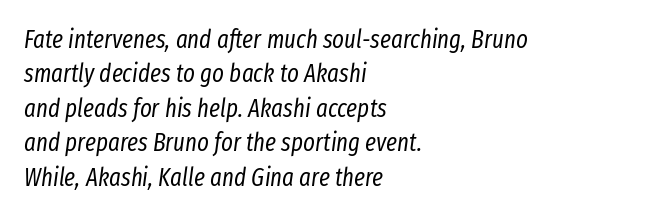
You can tell it's italic because the verticals aren't actually vertical. These lines keep a tight, regular rhythm from letter to letter. Beneath every word, the page is bare. Interline gaps are of average width in this sample.
